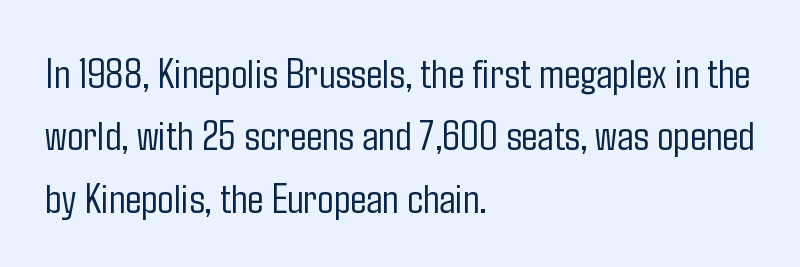
Q: Is the text bold? A: No.
Q: Is the text italic (slanted)? A: No, it is upright.
Q: Is the typeface a serif or a sans-serif typeface? A: Sans-serif.
Q: Is the text underlined? A: No.
Q: How is the paragraph aligned? A: Left-aligned.
Q: Is the spacing between letters normal or unusually wide? A: Normal.
Q: Is the spacing between lines tight, normal or loose? A: Normal.
Q: Width (condensed, normal, or wide)? A: Condensed.
Q: Stroke contrast? A: Low.
Q: x-height? A: Medium.
Q: Monospaced? A: No.
